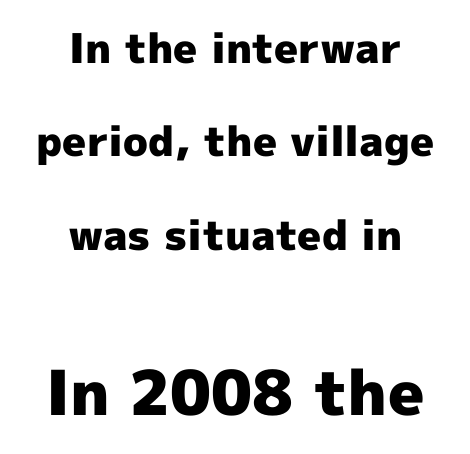
{"serif": "no", "italic": "no", "bold": "yes", "weight": "heavy", "width": "normal", "x_height": "medium", "monospaced": "no", "underline": "no", "align": "center", "line_spacing": "loose", "line_spacing_ratio": 2.28, "letter_spacing": "normal", "letter_spacing_em": 0.0, "larger_block": "second", "size_ratio": 1.51, "glyph_px": 62}
